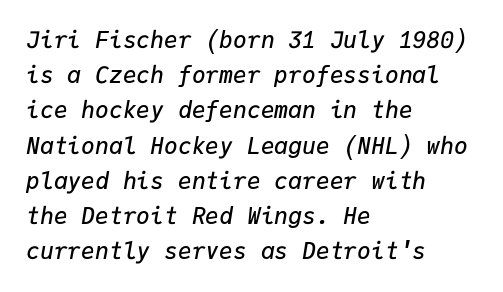
The image shows 23 px text type, italic (leaning right); set left-aligned, normal line spacing (1.53x), normal letter spacing, not underlined.
